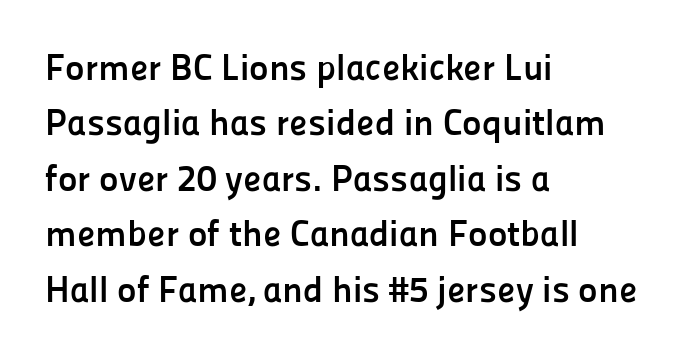
The image shows 37 px semibold sans-serif type, upright; set left-aligned, normal line spacing (1.5x), normal letter spacing, not underlined; low stroke contrast and a medium x-height.
